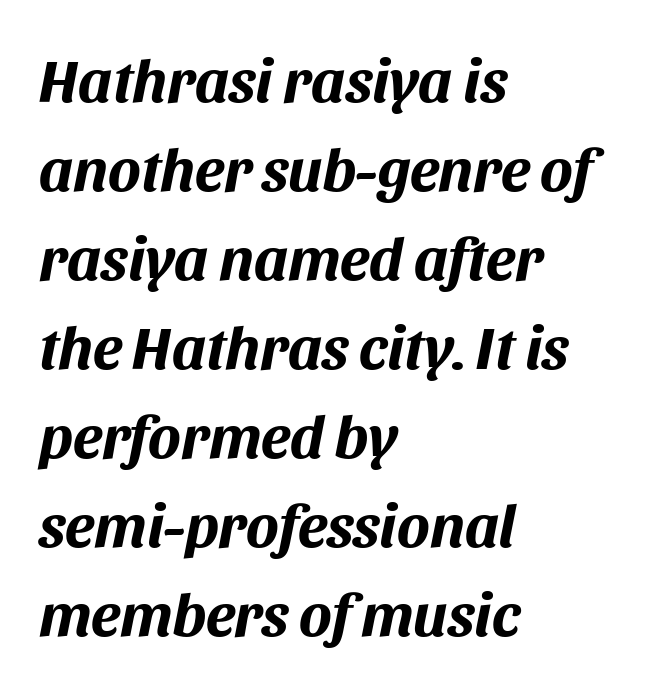
{"italic": "yes", "lean": "right", "slant_degrees": 11, "bold": "yes", "weight": "bold", "width": "normal", "stroke_contrast": "medium", "x_height": "large", "monospaced": "no", "underline": "no", "align": "left", "line_spacing": "normal", "line_spacing_ratio": 1.46, "letter_spacing": "normal", "letter_spacing_em": 0.0, "glyph_px": 61}
